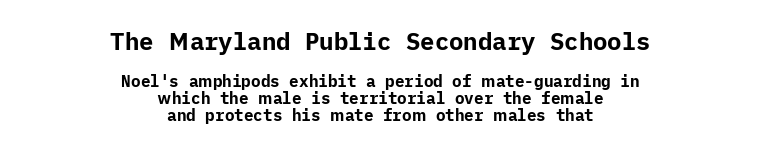
The image shows 24 px bold type, upright; set centered, tight line spacing (1.07x), normal letter spacing, not underlined; the first (top) block is 1.5x larger.
